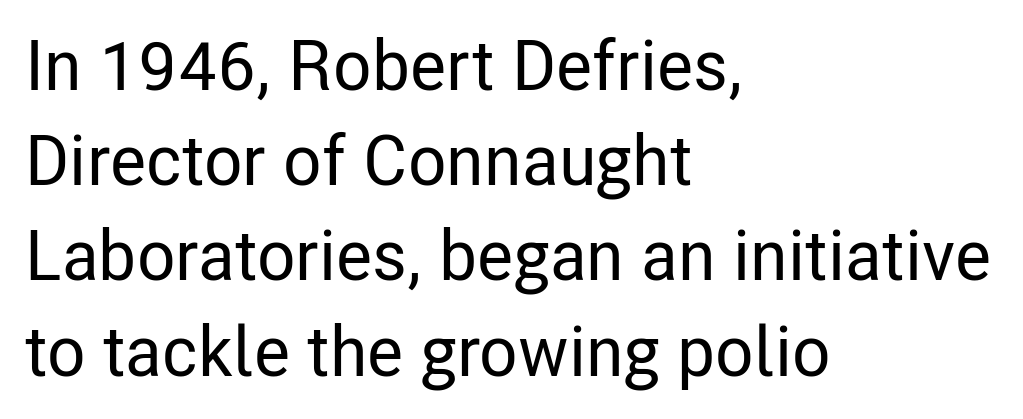
Q: Is the text italic (slanted)? A: No, it is upright.
Q: Is the typeface a serif or a sans-serif typeface? A: Sans-serif.
Q: Is the text underlined? A: No.
Q: How is the paragraph aligned? A: Left-aligned.
Q: Is the spacing between letters normal or unusually wide? A: Normal.
Q: Is the spacing between lines tight, normal or loose? A: Normal.
Q: Width (condensed, normal, or wide)? A: Condensed.
Q: Stroke contrast? A: Low.
Q: x-height? A: Medium.
Q: Monospaced? A: No.
